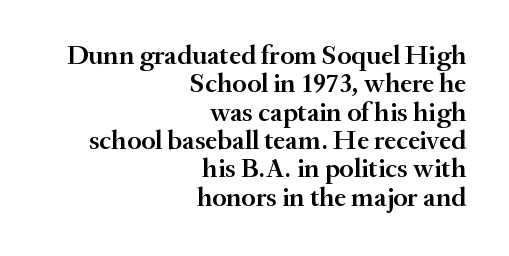
{"italic": "no", "bold": "semi", "underline": "no", "align": "right", "line_spacing": "tight", "line_spacing_ratio": 1.05, "letter_spacing": "normal", "letter_spacing_em": 0.0, "glyph_px": 27}
